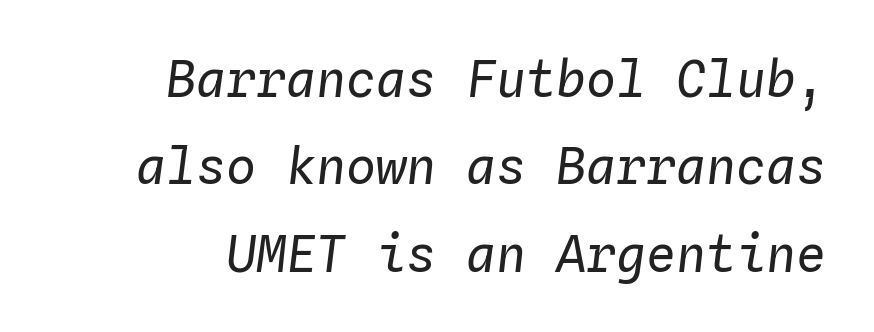
Q: Is the text bold? A: No.
Q: Is the text italic (slanted)? A: Yes, it leans right by about 4 degrees.
Q: Is the text underlined? A: No.
Q: How is the paragraph aligned? A: Right-aligned.
Q: Is the spacing between letters normal or unusually wide? A: Normal.
Q: Width (condensed, normal, or wide)? A: Normal.
Q: Stroke contrast? A: Low.
Q: x-height? A: Medium.
Q: Monospaced? A: Yes.
